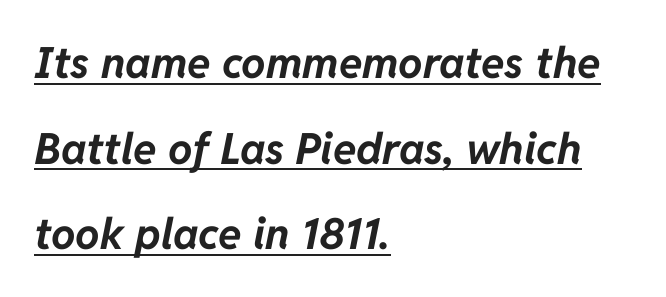
The image shows 43 px bold type, italic (leaning right); set left-aligned, loose line spacing (1.99x), normal letter spacing, underlined; low stroke contrast and a medium x-height.
